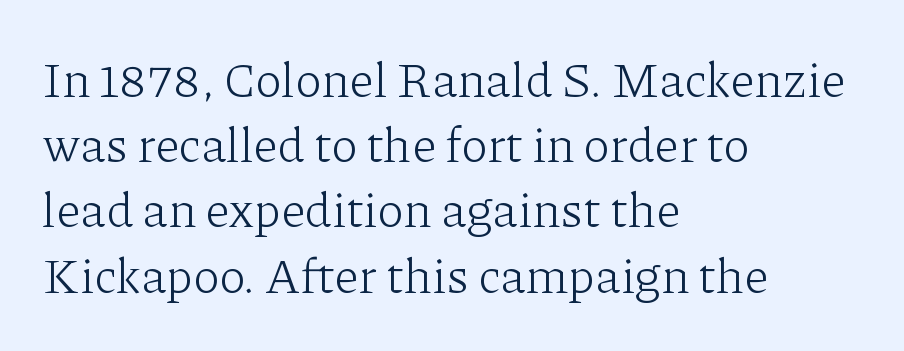
The image shows 49 px light serif type, upright; set left-aligned, normal line spacing (1.33x), normal letter spacing, not underlined; low stroke contrast and a medium x-height.
